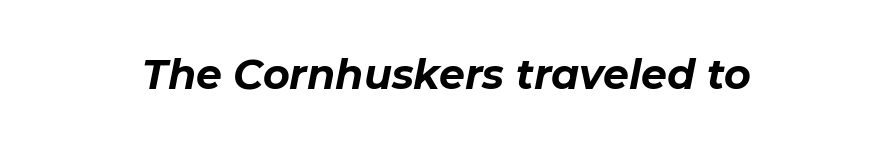
Q: Is the text bold? A: Yes.
Q: Is the text italic (slanted)? A: Yes, it leans right by about 11 degrees.
Q: Is the text underlined? A: No.
Q: Is the spacing between letters normal or unusually wide? A: Normal.
Q: Width (condensed, normal, or wide)? A: Normal.
Q: Stroke contrast? A: Low.
Q: x-height? A: Medium.
Q: Monospaced? A: No.
